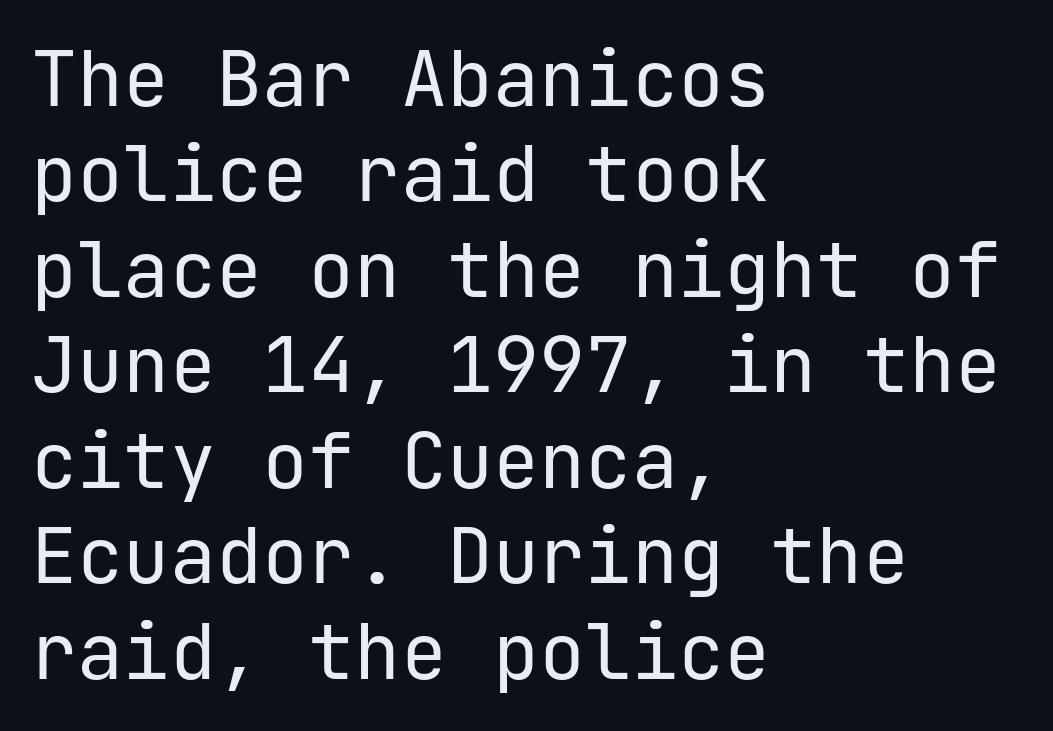
The image shows 77 px regular-weight sans-serif type, upright, monospaced; set left-aligned, line spacing 1.24x, normal letter spacing, not underlined; low stroke contrast and a medium x-height.
